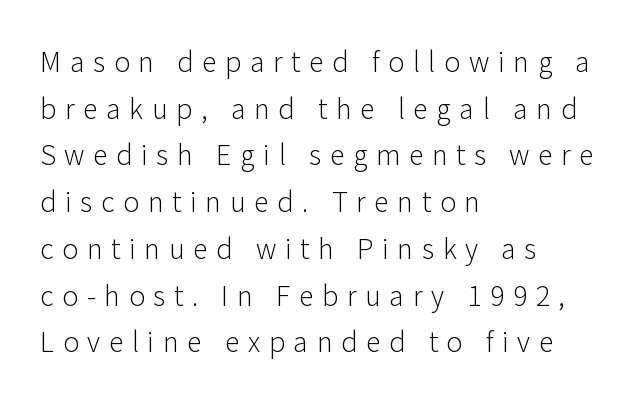
{"italic": "no", "bold": "no", "underline": "no", "align": "left", "line_spacing_ratio": 1.73, "letter_spacing": "wide", "letter_spacing_em": 0.32, "glyph_px": 27}
